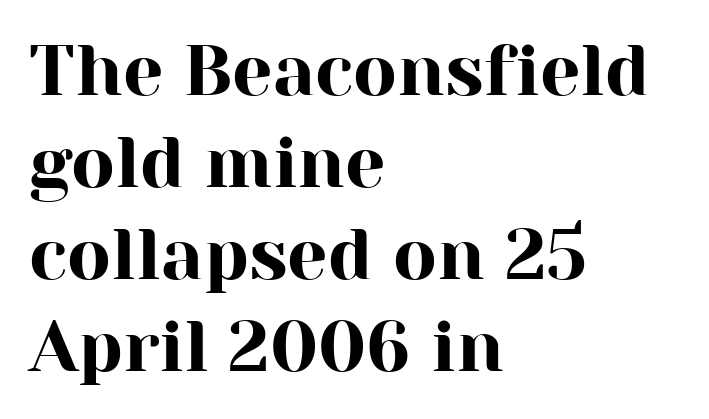
The image shows 72 px serif type, upright; set left-aligned, normal line spacing (1.28x), normal letter spacing, not underlined; high stroke contrast and a medium x-height.
